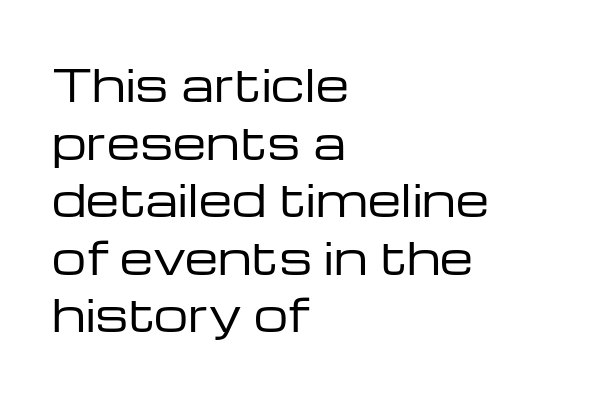
Q: Is the text bold? A: No.
Q: Is the text italic (slanted)? A: No, it is upright.
Q: Is the typeface a serif or a sans-serif typeface? A: Sans-serif.
Q: Is the text underlined? A: No.
Q: How is the paragraph aligned? A: Left-aligned.
Q: Is the spacing between letters normal or unusually wide? A: Normal.
Q: Is the spacing between lines tight, normal or loose? A: Normal.
Q: Width (condensed, normal, or wide)? A: Wide.
Q: Stroke contrast? A: Low.
Q: x-height? A: Medium.
Q: Monospaced? A: No.
